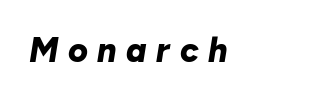
Tracking here is generous; glyphs stand well apart from one another. The typography opts for an oblique posture over an upright one. Character widths vary here, with narrow letters taking less room than wide ones. These words are printed bold, with thick strokes throughout. Descender tails drop into unmarked territory.
